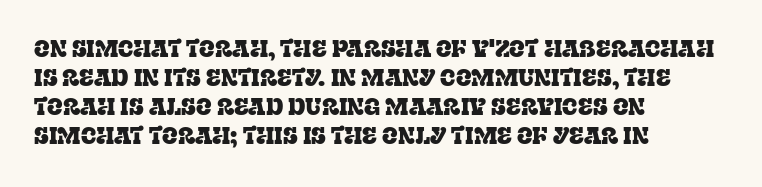
{"italic": "no", "underline": "no", "align": "left", "line_spacing": "normal", "line_spacing_ratio": 1.26, "letter_spacing": "normal", "letter_spacing_em": 0.0, "glyph_px": 23}
